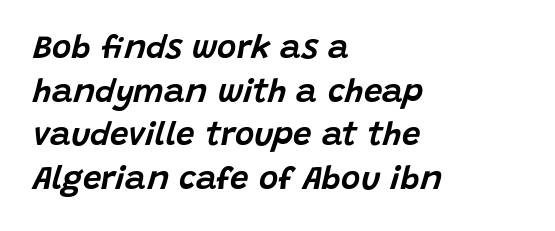
The image shows 33 px text type, italic (leaning right); set left-aligned, normal line spacing (1.32x), normal letter spacing, not underlined; low stroke contrast and a large x-height.
